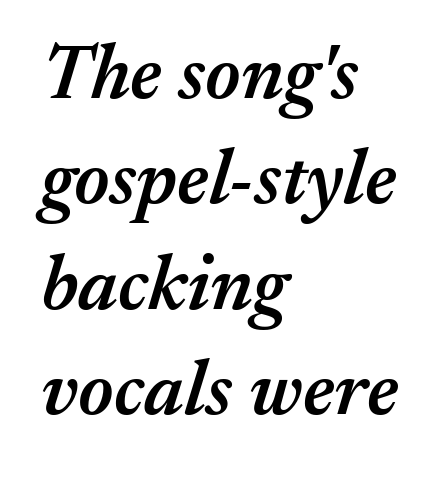
{"italic": "yes", "lean": "right", "slant_degrees": 17, "bold": "semi", "weight": "semibold", "width": "normal", "stroke_contrast": "medium", "x_height": "medium", "monospaced": "no", "underline": "no", "align": "left", "line_spacing": "normal", "line_spacing_ratio": 1.37, "letter_spacing": "normal", "letter_spacing_em": 0.0, "glyph_px": 77}
